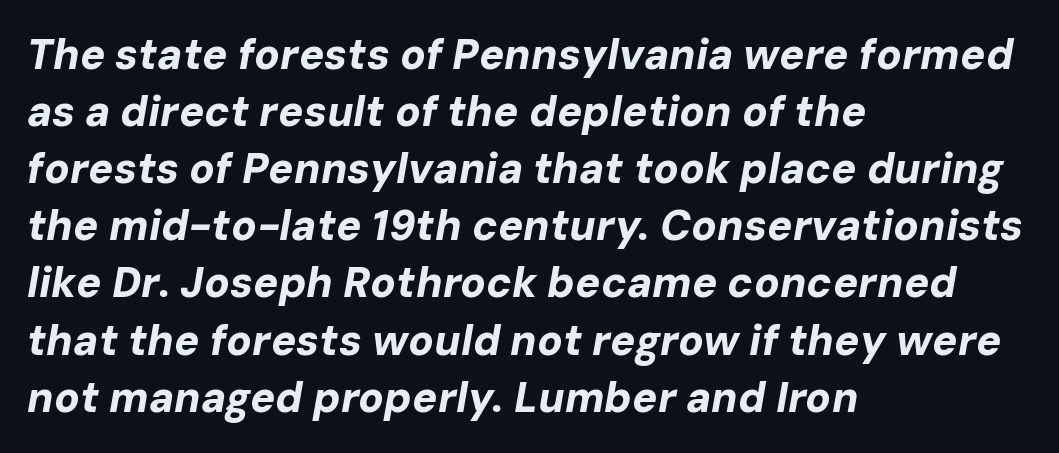
Note the varied advance widths — an 'i' is clearly narrower than an 'm'. The passage shown is not underscored anywhere. In terms of leading, this rendering sits right in the middle. A full-strength bold gives these letters their thick strokes. The typesetter chose a ragged-right arrangement here.
